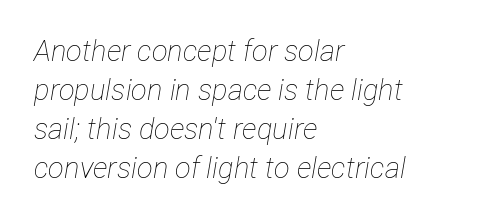
The words here are not underlined. This sample keeps an unexceptional amount of space between lines. Italic: yes, the glyphs are oblique. Does the copy run flush right? No — it runs flush left.
